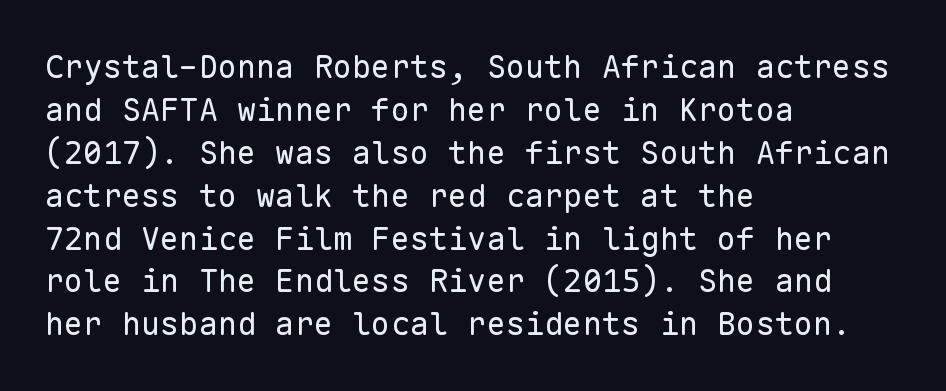
Q: Is the text bold? A: No.
Q: Is the text italic (slanted)? A: No, it is upright.
Q: Is the typeface a serif or a sans-serif typeface? A: Sans-serif.
Q: Is the text underlined? A: No.
Q: How is the paragraph aligned? A: Left-aligned.
Q: Is the spacing between letters normal or unusually wide? A: Normal.
Q: Is the spacing between lines tight, normal or loose? A: Normal.
Q: Width (condensed, normal, or wide)? A: Normal.
Q: Stroke contrast? A: Low.
Q: x-height? A: Medium.
Q: Monospaced? A: Yes.
